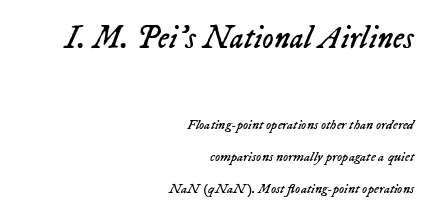
The image shows 32 px regular-weight type, italic (leaning right); set right-aligned, loose line spacing (2.27x), normal letter spacing, not underlined; the first (top) block is 2.29x larger; low stroke contrast and a medium x-height.
